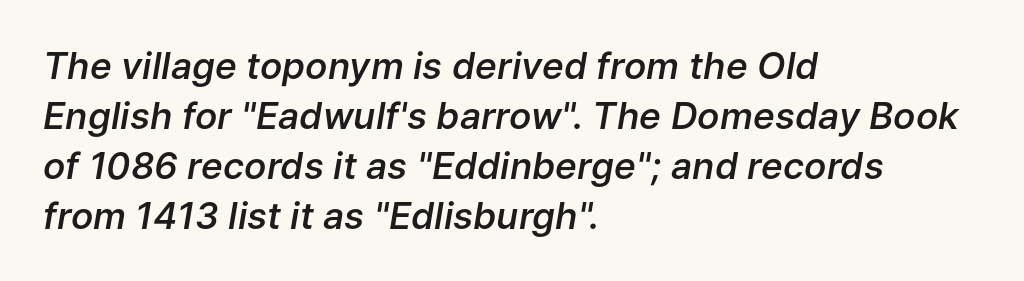
The image shows 37 px semibold type, italic (leaning right); set left-aligned, normal line spacing (1.35x), normal letter spacing, not underlined; low stroke contrast and a medium x-height.
